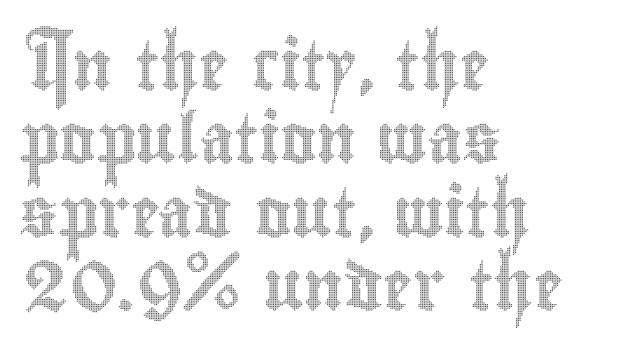
{"italic": "no", "width": "condensed", "x_height": "small", "monospaced": "no", "underline": "no", "align": "left", "line_spacing": "normal", "line_spacing_ratio": 1.5, "letter_spacing": "normal", "letter_spacing_em": 0.0, "glyph_px": 49}
